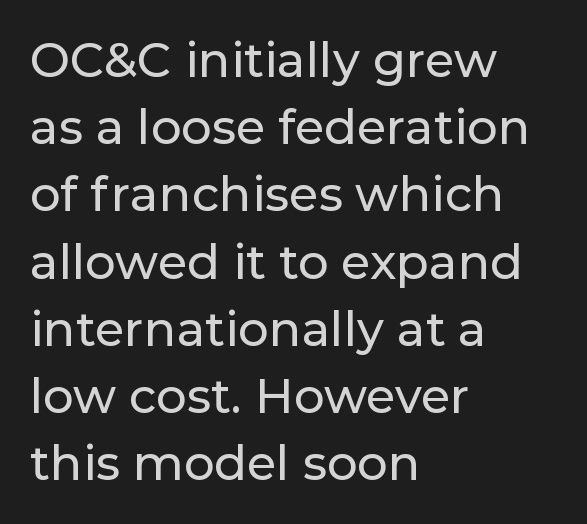
The letters sit at their default tracking, neither squeezed nor spread. Nope, no serifs anywhere on these letters. The setting favours the left margin, as ordinary paragraphs usually do. Evenly set lines give the paragraph a standard silhouette.
